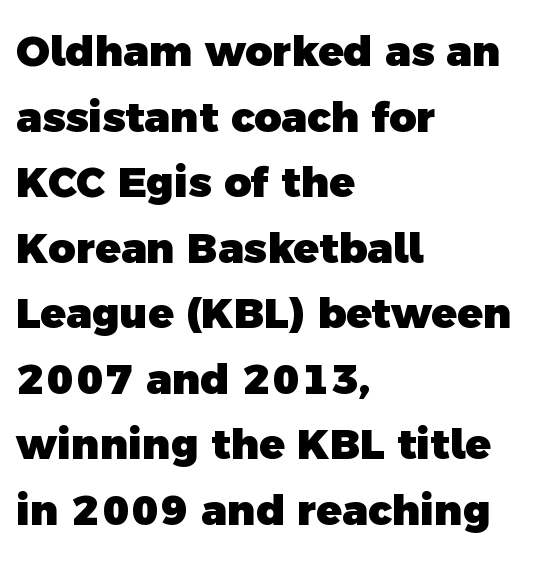
The image shows 42 px heavy sans-serif type; set left-aligned, normal line spacing (1.56x), normal letter spacing, not underlined; a medium x-height.
